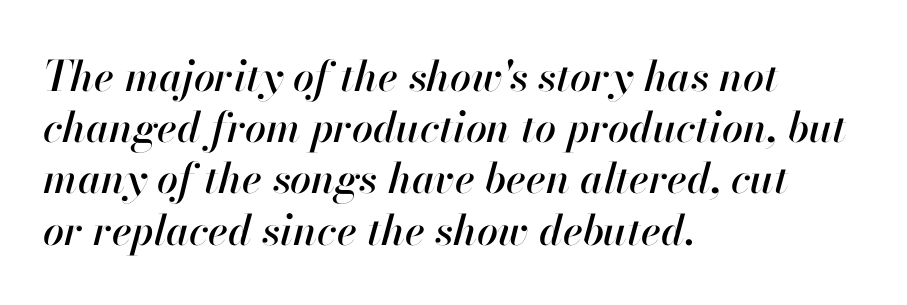
The area under the type is left untouched. Designer's note — italics engaged. There is no visible air inserted between adjacent glyphs. Reading down the block, your eye returns to a fixed left position each line. Proportional: the letters do not fall into vertical columns.
